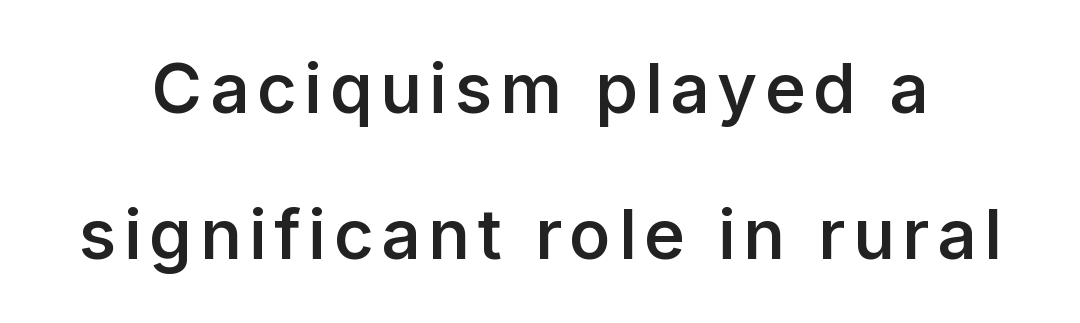
Varying glyph widths throughout — classic text-font behaviour. Ascenders rise straight up at ninety degrees. This is the in-between weight designers call semibold or demi. The leading is generous, giving the passage an open texture. Serifs: no, the terminals of the letterforms are clean. Type without underlining.
